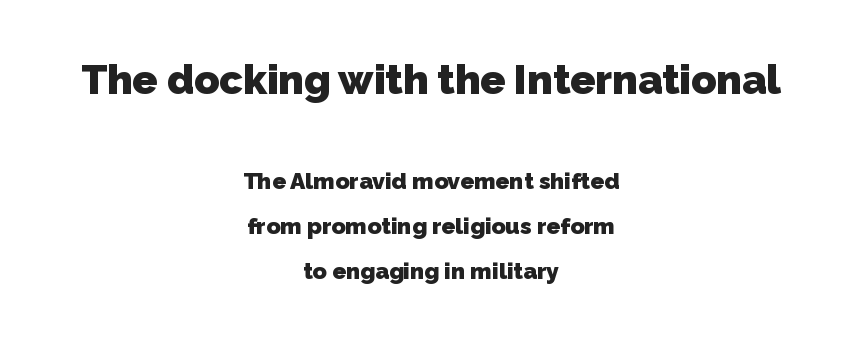
In terms of letterform style, serifs are entirely absent. Quick note: underline off. Typeset on center — no edge is straight. In terms of weight, the rendering is a true, heavy bold. These lines stand farther apart than default settings would place them. Think of a printed novel: that variable character pitch is what you see here.
